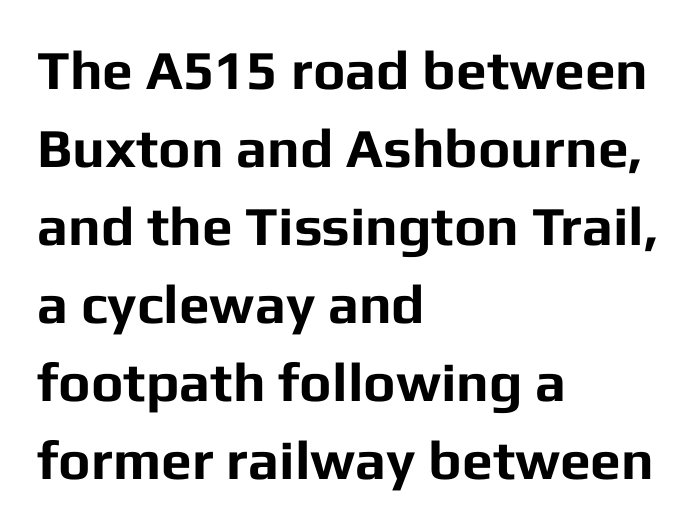
Q: Is the text bold? A: Yes.
Q: Is the text italic (slanted)? A: No, it is upright.
Q: Is the typeface a serif or a sans-serif typeface? A: Sans-serif.
Q: Is the text underlined? A: No.
Q: How is the paragraph aligned? A: Left-aligned.
Q: Is the spacing between letters normal or unusually wide? A: Normal.
Q: Is the spacing between lines tight, normal or loose? A: Normal.
Q: Width (condensed, normal, or wide)? A: Normal.
Q: Stroke contrast? A: Low.
Q: x-height? A: Medium.
Q: Monospaced? A: No.
